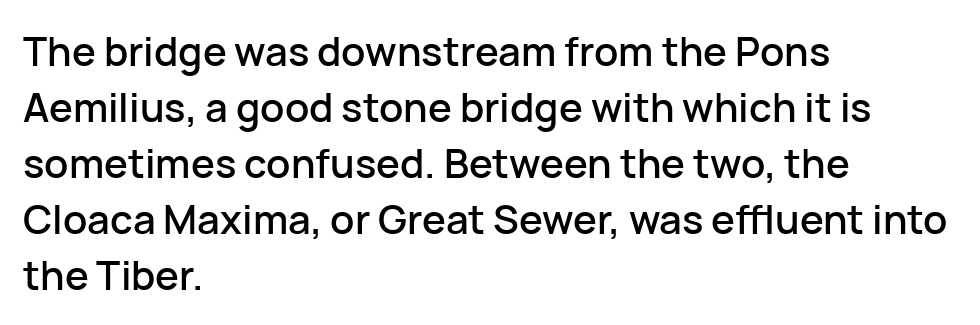
{"serif": "no", "italic": "no", "width": "normal", "stroke_contrast": "low", "x_height": "medium", "monospaced": "no", "underline": "no", "align": "left", "line_spacing": "normal", "line_spacing_ratio": 1.4, "letter_spacing": "normal", "letter_spacing_em": 0.0, "glyph_px": 40}
